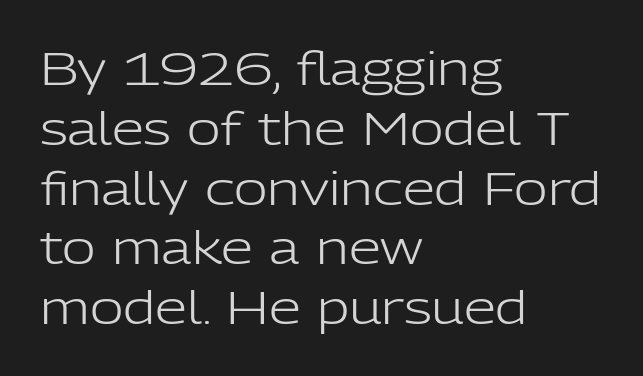
Q: Is the text bold? A: No.
Q: Is the text italic (slanted)? A: No, it is upright.
Q: Is the typeface a serif or a sans-serif typeface? A: Sans-serif.
Q: Is the text underlined? A: No.
Q: How is the paragraph aligned? A: Left-aligned.
Q: Is the spacing between letters normal or unusually wide? A: Normal.
Q: Is the spacing between lines tight, normal or loose? A: Normal.
Q: Width (condensed, normal, or wide)? A: Normal.
Q: Stroke contrast? A: Low.
Q: x-height? A: Medium.
Q: Monospaced? A: No.
